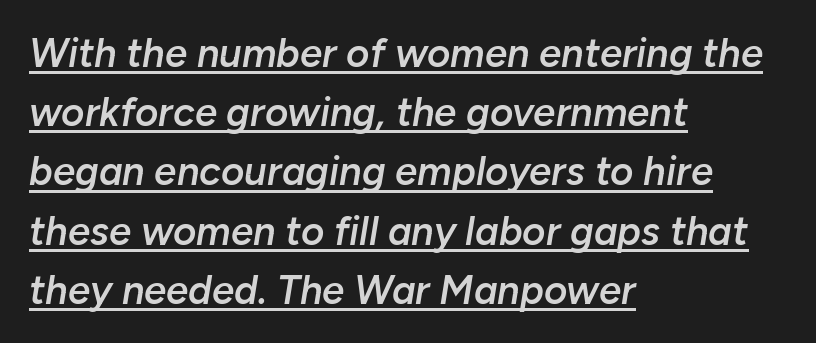
Q: Is the text bold? A: Semi-bold.
Q: Is the text italic (slanted)? A: Yes, it leans right by about 10 degrees.
Q: Is the text underlined? A: Yes.
Q: How is the paragraph aligned? A: Left-aligned.
Q: Is the spacing between letters normal or unusually wide? A: Normal.
Q: Is the spacing between lines tight, normal or loose? A: Normal.
Q: Width (condensed, normal, or wide)? A: Normal.
Q: Stroke contrast? A: Low.
Q: x-height? A: Medium.
Q: Monospaced? A: No.
